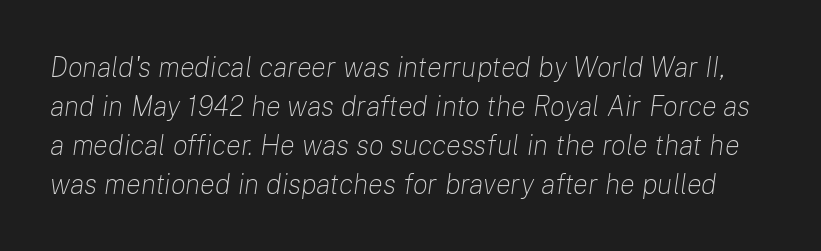
{"italic": "yes", "lean": "right", "slant_degrees": 8, "bold": "no", "weight": "light", "width": "normal", "stroke_contrast": "low", "x_height": "medium", "monospaced": "no", "underline": "no", "line_spacing": "normal", "line_spacing_ratio": 1.39, "letter_spacing": "normal", "letter_spacing_em": 0.0, "glyph_px": 28}
